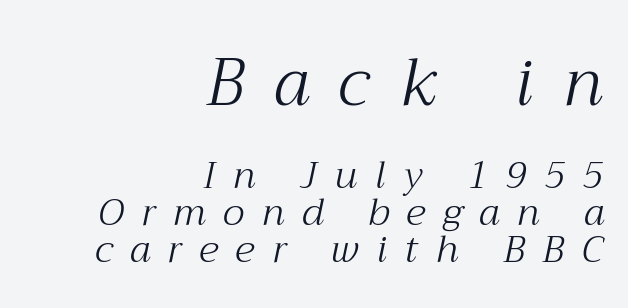
The characters are drawn with everyday or finer stroke widths. A serif font was chosen for this passage. Glyph-to-glyph distance is far greater than everyday printed text. Bare-footed words on every line.
